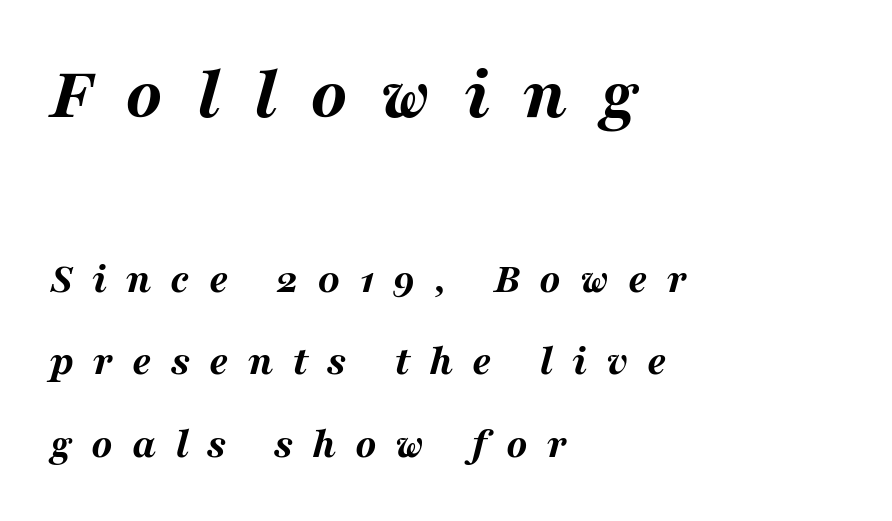
{"italic": "yes", "lean": "right", "slant_degrees": 16, "bold": "yes", "weight": "bold", "width": "wide", "stroke_contrast": "medium", "x_height": "medium", "monospaced": "no", "underline": "no", "align": "left", "line_spacing": "loose", "line_spacing_ratio": 1.91, "letter_spacing": "wide", "letter_spacing_em": 0.44, "larger_block": "first", "size_ratio": 1.74, "glyph_px": 75}
